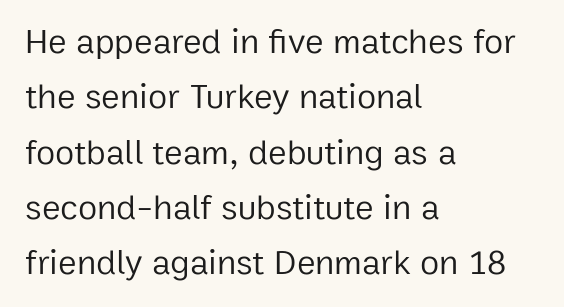
The letters stand straight up with perfectly vertical stems. A classic flush-left, rag-right setting is used for this passage. The passage shown is typed in a proportional face where columns would drift. Nothing sits at the stroke ends, so this counts as sans-serif. Decoration check: the copy has no underline.
